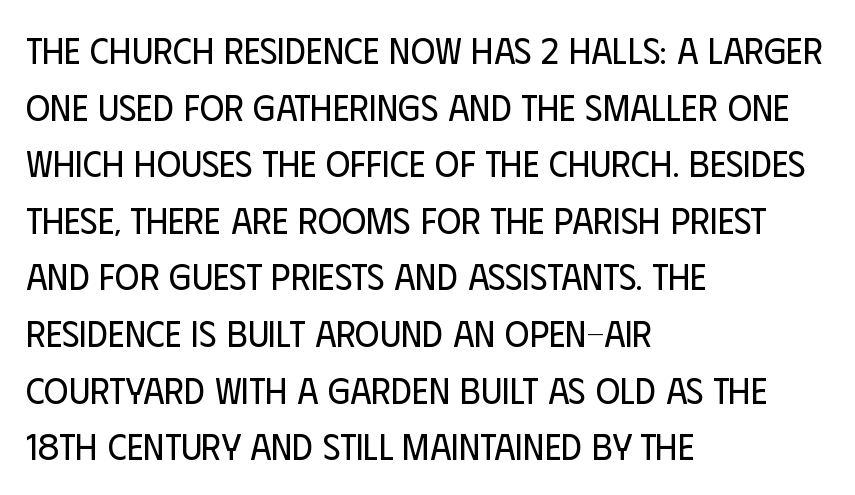
Check under the words: just untouched page. Check where the strokes stop: nothing finishes them off — pure sans. The tracking reads as untouched default to a designer's eye. The rendering anchors every line to the left-hand side. Is this a heavy cut? Hardly; it is regular or lighter. The letters advance in unequal steps, a hallmark of proportional type.
